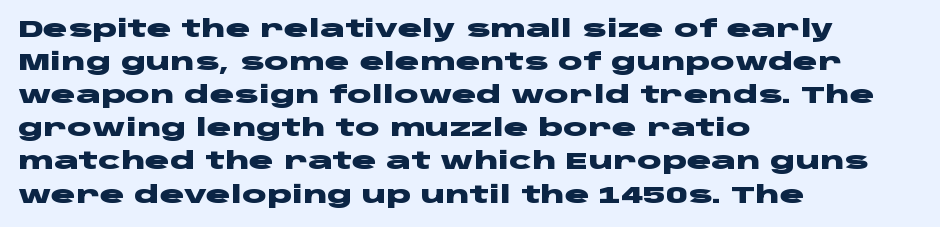
{"italic": "no", "bold": "yes", "underline": "no", "align": "left", "line_spacing": "normal", "line_spacing_ratio": 1.44, "letter_spacing": "normal", "letter_spacing_em": 0.0, "glyph_px": 23}
